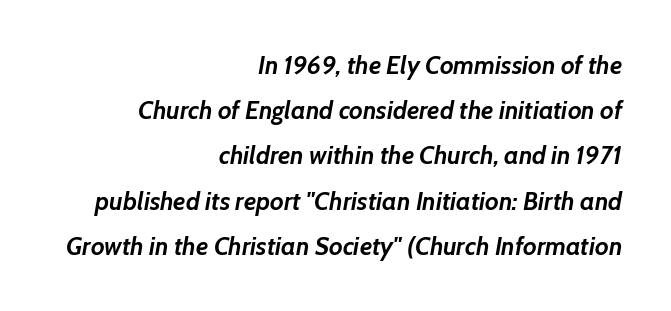
Honestly, there is no underline to notice here at all. Compared with a flush-left layout, this one pins lines to the opposite, right side. This rendering leaves character spacing at its baseline value. Strong, thick strokes mark this as bold type. The lettering tilts uniformly, giving the passage an italic look.
